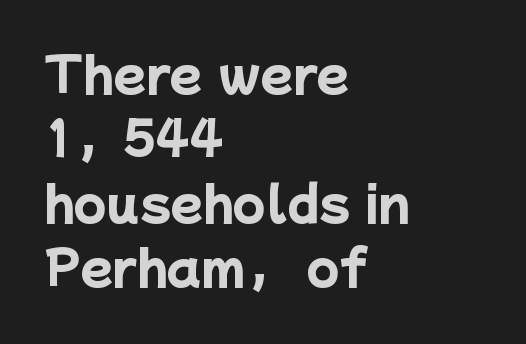
{"serif": "no", "bold": "yes", "weight": "heavy", "width": "normal", "stroke_contrast": "low", "x_height": "medium", "monospaced": "no", "underline": "no", "align": "left", "line_spacing": "normal", "line_spacing_ratio": 1.37, "letter_spacing": "normal", "letter_spacing_em": 0.0, "glyph_px": 47}
